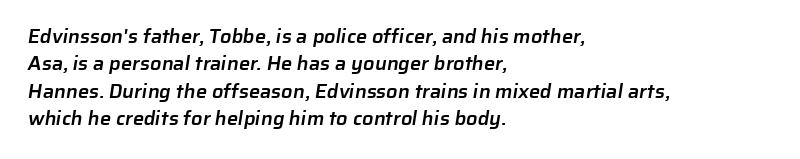
The image shows 20 px text type; set left-aligned, normal line spacing (1.37x), normal letter spacing, not underlined.
